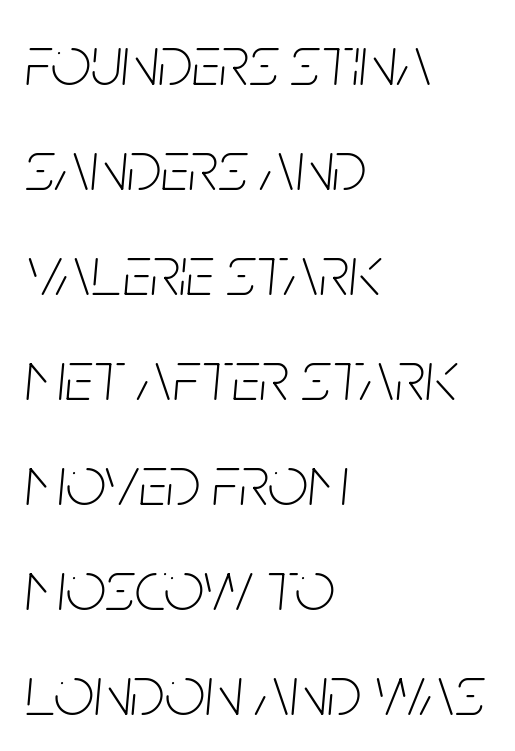
One glance says typical: line gaps are just what's usual. The face used here is proportionally spaced, like ordinary book or web type. Is the type heavy? It reads as light-to-regular instead. Would a proofreader flag this as italicized? Yes. Has an underline been added? It has not. Between one letter and the next there's only the usual sliver of space.
